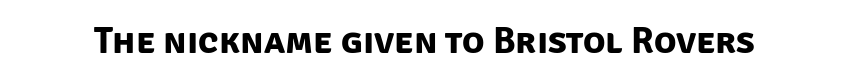
The image shows 37 px bold sans-serif type; set normal letter spacing, not underlined; low stroke contrast and a large x-height.
